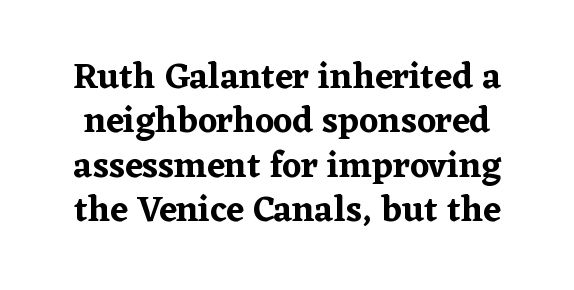
The image shows 36 px serif type, upright; set line spacing 1.23x, normal letter spacing, not underlined; low stroke contrast and a medium x-height.
